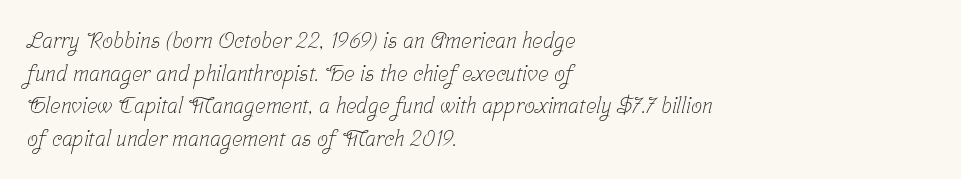
{"bold": "no", "underline": "no", "align": "left", "line_spacing": "normal", "line_spacing_ratio": 1.48, "letter_spacing": "normal", "letter_spacing_em": 0.0, "glyph_px": 22}
